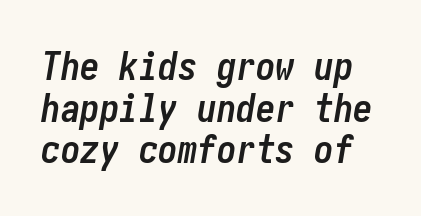
{"italic": "yes", "lean": "right", "slant_degrees": 10, "bold": "yes", "weight": "semibold", "width": "condensed", "stroke_contrast": "low", "x_height": "medium", "underline": "no", "line_spacing": "tight", "line_spacing_ratio": 1.07, "letter_spacing": "normal", "letter_spacing_em": 0.0, "glyph_px": 39}
